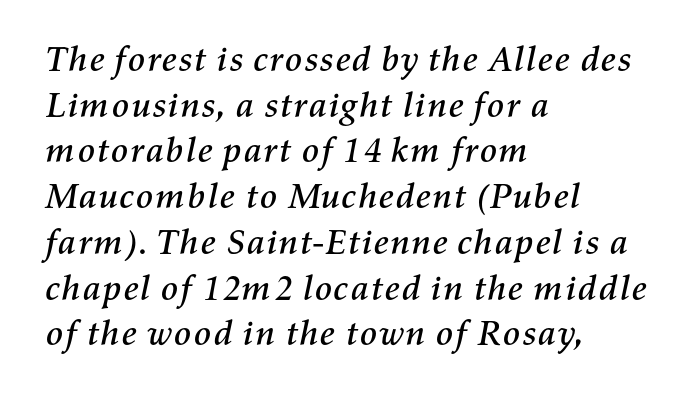
The image shows 36 px text type, italic (leaning right); set left-aligned, normal line spacing (1.27x), normal letter spacing, not underlined; medium stroke contrast and a medium x-height.
